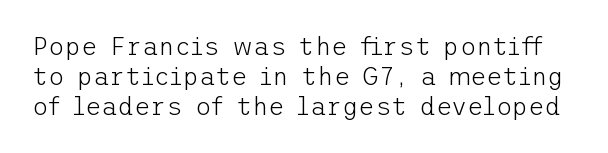
{"italic": "no", "bold": "no", "underline": "no", "line_spacing_ratio": 1.2, "letter_spacing": "normal", "letter_spacing_em": 0.0, "glyph_px": 25}
